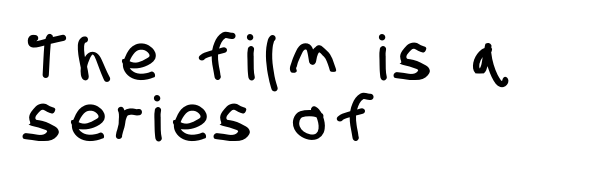
Compared with typical paragraphs, the rows here are closer together. One-word summary of the alignment: left. Is this a fixed-width face? No — the glyphs have proportional, varying widths. Rule under the text: the space is simply empty.
